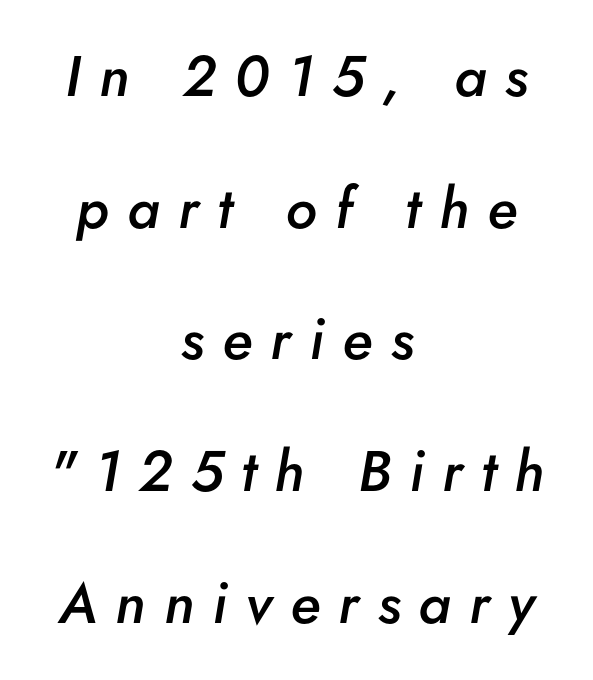
The image shows 57 px semibold type, italic (leaning right); set centered, loose line spacing (2.31x), unusually wide letter spacing (+0.32 em), not underlined; low stroke contrast and a small x-height.
